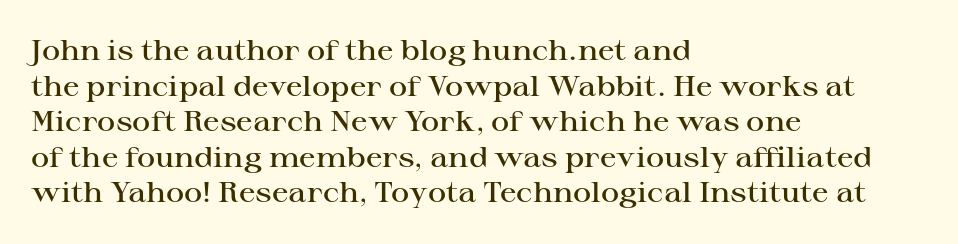
{"serif": "yes", "italic": "no", "bold": "semi", "weight": "semibold", "width": "wide", "stroke_contrast": "high", "x_height": "medium", "monospaced": "no", "underline": "no", "align": "left", "line_spacing": "normal", "line_spacing_ratio": 1.27, "letter_spacing": "normal", "letter_spacing_em": 0.0, "glyph_px": 28}
